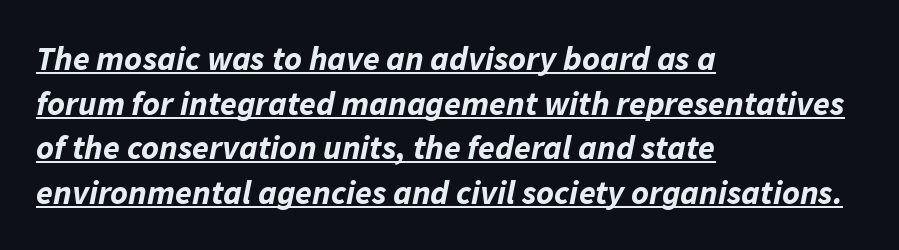
{"italic": "yes", "lean": "right", "slant_degrees": 11, "bold": "yes", "weight": "bold", "width": "normal", "stroke_contrast": "low", "x_height": "medium", "monospaced": "no", "underline": "yes", "align": "left", "line_spacing": "normal", "line_spacing_ratio": 1.31, "letter_spacing": "normal", "letter_spacing_em": 0.0, "glyph_px": 34}
